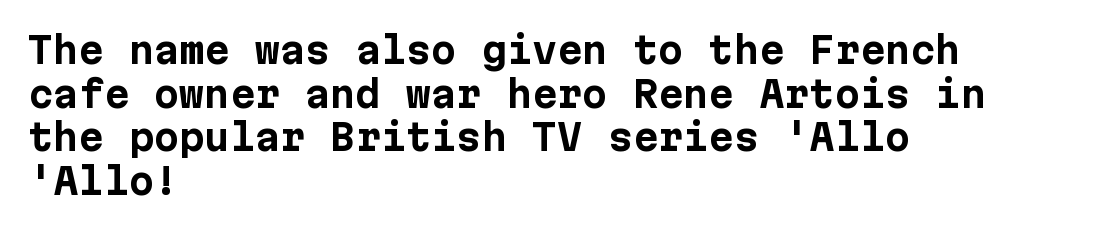
{"serif": "no", "italic": "no", "bold": "yes", "weight": "bold", "width": "normal", "stroke_contrast": "low", "x_height": "medium", "underline": "no", "align": "left", "line_spacing_ratio": 1.21, "letter_spacing": "normal", "letter_spacing_em": 0.0, "glyph_px": 36}
